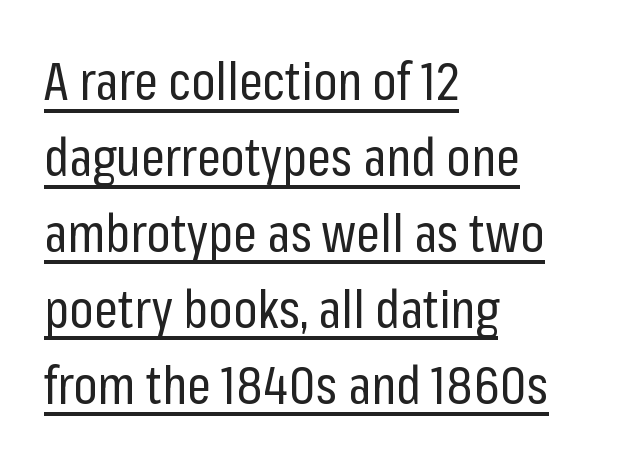
Normally led — the rows are evenly, conventionally spaced. Style check: upright. Does the copy run flush right? No — it runs flush left. What stands out about the letter spacing? Nothing — it is the standard amount. Weight: regular or lighter. The rendering uses natural spacing where letterforms have individual widths.
